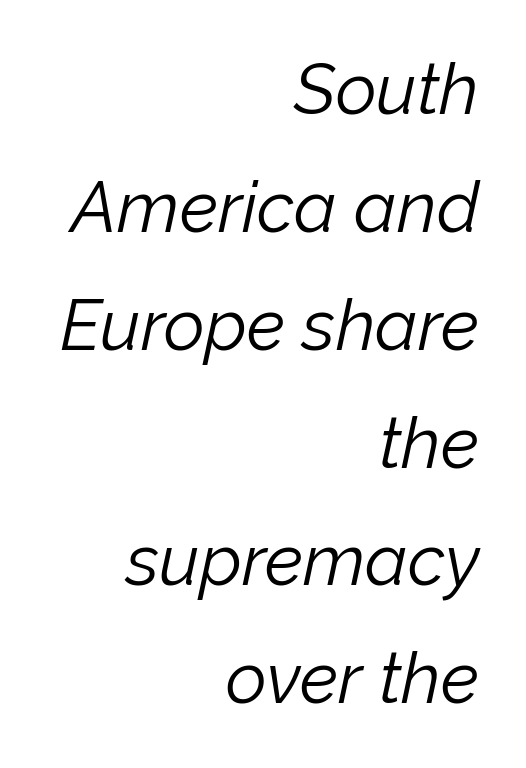
The image shows 71 px light type, italic (leaning right); set right-aligned, normal line spacing (1.66x), normal letter spacing, not underlined; low stroke contrast and a medium x-height.
